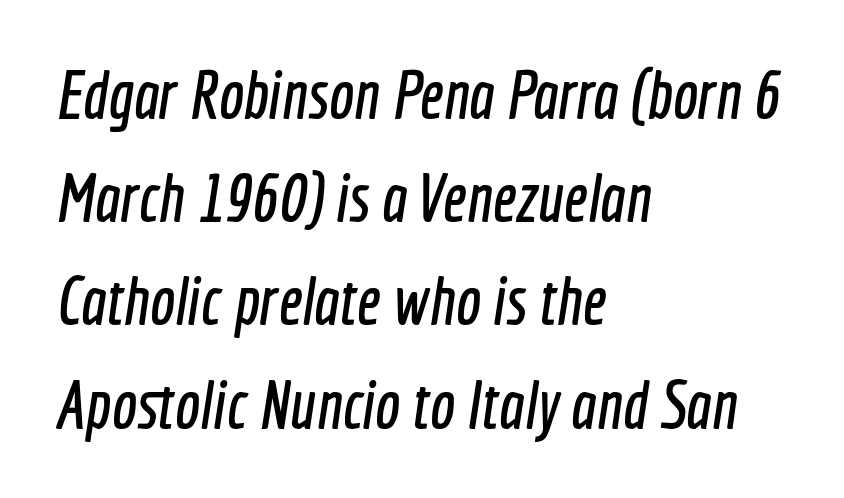
Q: Is the typeface a serif or a sans-serif typeface? A: Sans-serif.
Q: Is the text underlined? A: No.
Q: How is the paragraph aligned? A: Left-aligned.
Q: Is the spacing between letters normal or unusually wide? A: Normal.
Q: Is the spacing between lines tight, normal or loose? A: Normal.
Q: Width (condensed, normal, or wide)? A: Condensed.
Q: x-height? A: Medium.
Q: Monospaced? A: No.
